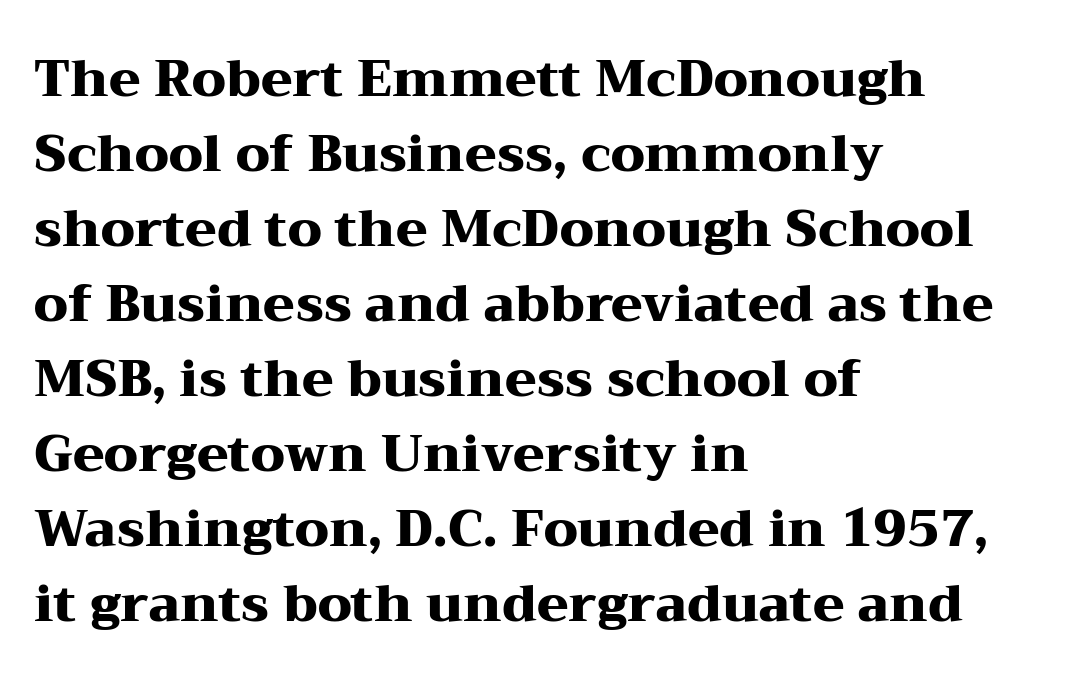
Q: Is the text bold? A: Yes.
Q: Is the text italic (slanted)? A: No, it is upright.
Q: Is the typeface a serif or a sans-serif typeface? A: Serif.
Q: Is the text underlined? A: No.
Q: How is the paragraph aligned? A: Left-aligned.
Q: Is the spacing between letters normal or unusually wide? A: Normal.
Q: Is the spacing between lines tight, normal or loose? A: Normal.
Q: Width (condensed, normal, or wide)? A: Wide.
Q: Stroke contrast? A: Medium.
Q: x-height? A: Medium.
Q: Monospaced? A: No.
